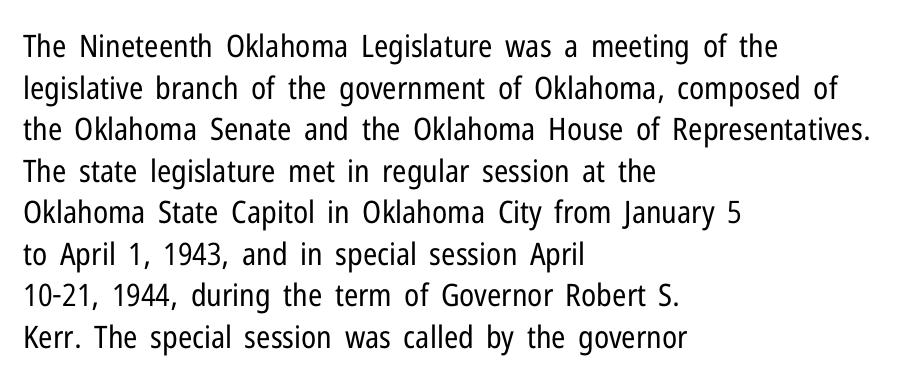
{"serif": "no", "italic": "no", "bold": "no", "weight": "regular", "width": "condensed", "stroke_contrast": "low", "x_height": "medium", "monospaced": "no", "underline": "no", "align": "left", "line_spacing": "normal", "line_spacing_ratio": 1.34, "letter_spacing": "normal", "letter_spacing_em": 0.0, "glyph_px": 31}
